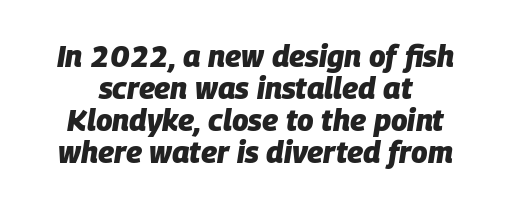
Q: Is the text bold? A: Yes.
Q: Is the text italic (slanted)? A: Yes, it leans right by about 9 degrees.
Q: Is the text underlined? A: No.
Q: Is the spacing between letters normal or unusually wide? A: Normal.
Q: Is the spacing between lines tight, normal or loose? A: Tight.
Q: Width (condensed, normal, or wide)? A: Normal.
Q: Stroke contrast? A: Low.
Q: x-height? A: Large.
Q: Monospaced? A: No.
